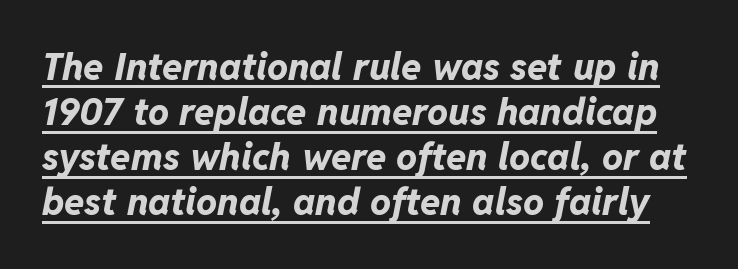
Quick note: underline on. Is this a fixed-width face? No — the glyphs have proportional, varying widths. Chunky letters — that's bold for sure. The whole block is typeset with a tilt. The horizontal fit of the characters is conventional and even.
